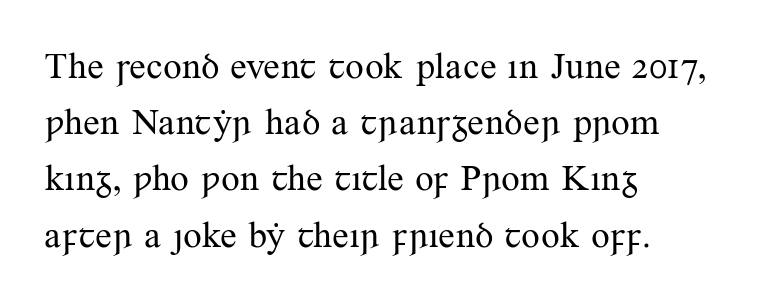
{"serif": "yes", "italic": "no", "bold": "no", "weight": "regular", "width": "normal", "stroke_contrast": "medium", "x_height": "small", "monospaced": "no", "underline": "no", "align": "left", "line_spacing": "normal", "line_spacing_ratio": 1.52, "letter_spacing": "normal", "letter_spacing_em": 0.0, "glyph_px": 37}
